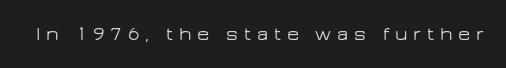
Is there any slant? The stems are plumb. Substantial extra tracking has been applied to these lines. Quick note: underline off.
